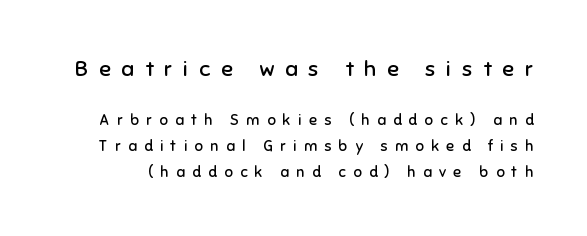
Q: Is the text bold? A: No.
Q: Is the text italic (slanted)? A: No, it is upright.
Q: Is the text underlined? A: No.
Q: Is the spacing between letters normal or unusually wide? A: Unusually wide.
Q: Which block of text is set in a larger size, the first (top) or the second (bottom)? A: The first (top) one.
